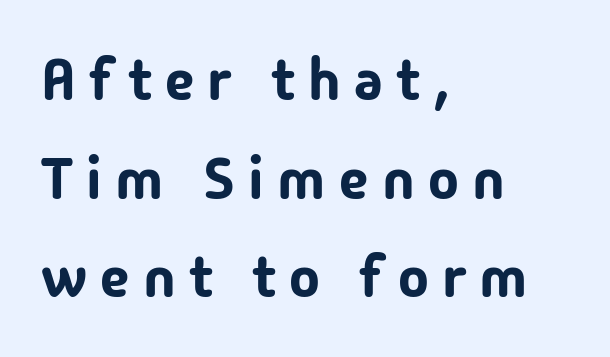
{"serif": "no", "italic": "no", "width": "normal", "stroke_contrast": "low", "x_height": "medium", "monospaced": "no", "underline": "no", "align": "left", "line_spacing": "normal", "line_spacing_ratio": 1.7, "letter_spacing": "wide", "letter_spacing_em": 0.23, "glyph_px": 58}
